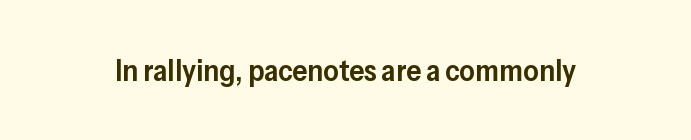
{"serif": "no", "italic": "no", "bold": "semi", "weight": "semibold", "width": "normal", "stroke_contrast": "low", "x_height": "medium", "monospaced": "no", "underline": "no", "letter_spacing": "normal", "letter_spacing_em": 0.0, "glyph_px": 30}
